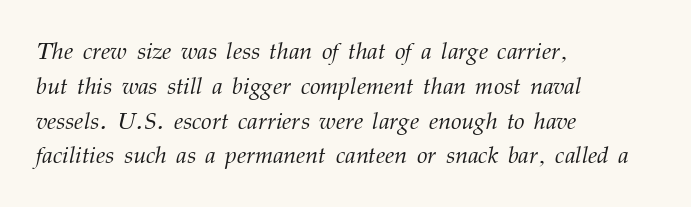
{"italic": "yes", "lean": "right", "slant_degrees": 12, "bold": "no", "underline": "no", "align": "left", "line_spacing": "normal", "line_spacing_ratio": 1.45, "letter_spacing": "normal", "letter_spacing_em": 0.0, "glyph_px": 24}
